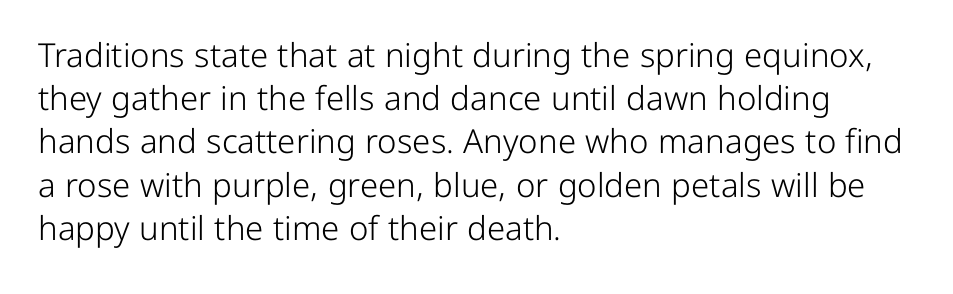
{"serif": "no", "italic": "no", "bold": "no", "weight": "light", "width": "normal", "stroke_contrast": "low", "x_height": "medium", "monospaced": "no", "underline": "no", "align": "left", "line_spacing": "normal", "line_spacing_ratio": 1.31, "letter_spacing": "normal", "letter_spacing_em": 0.0, "glyph_px": 33}
